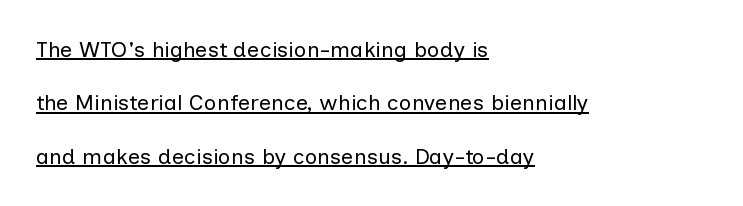
Every character sits straight up, as roman type does. Notice how a bar underscores the lettering throughout. Compared with typical paragraphs, the rows here are farther apart. Each word holds together tightly as a unit, with standard inter-letter gaps. Line starts are locked; line ends wander. The cut favours lightness, reaching ordinary text weight at its darkest.
